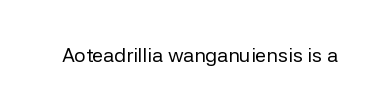
Posture: upright roman. Short note: letters normally spaced. The weight would be labelled regular, book, light, or lighter still. Lines of text with bare space underneath.
